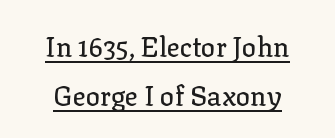
The image shows 27 px text type, upright; set centered, line spacing 1.82x, normal letter spacing, underlined.
